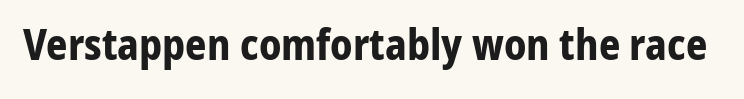
The image shows 42 px bold sans-serif type, upright; set normal letter spacing, not underlined; low stroke contrast and a medium x-height.
